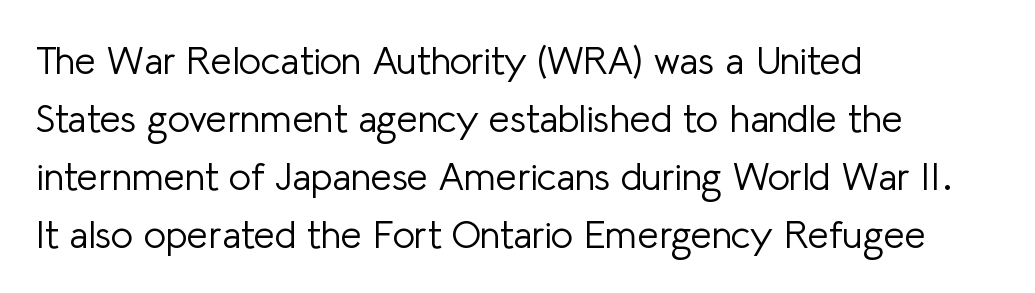
Q: Is the text bold? A: No.
Q: Is the text italic (slanted)? A: No, it is upright.
Q: Is the typeface a serif or a sans-serif typeface? A: Sans-serif.
Q: Is the text underlined? A: No.
Q: How is the paragraph aligned? A: Left-aligned.
Q: Is the spacing between letters normal or unusually wide? A: Normal.
Q: Is the spacing between lines tight, normal or loose? A: Normal.
Q: Width (condensed, normal, or wide)? A: Normal.
Q: Stroke contrast? A: Low.
Q: x-height? A: Medium.
Q: Monospaced? A: No.
